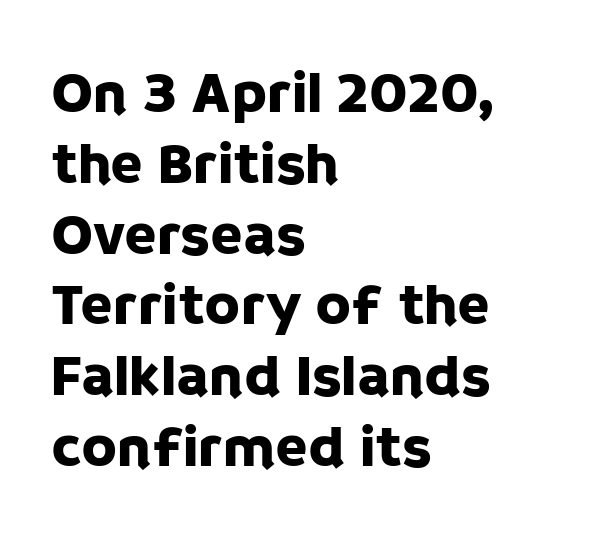
Spacing between characters is what you'd get straight out of the box. Clear beneath every line of the passage. The letters advance in unequal steps, a hallmark of proportional type. Letterform terminals end flat and unadorned throughout the passage.
